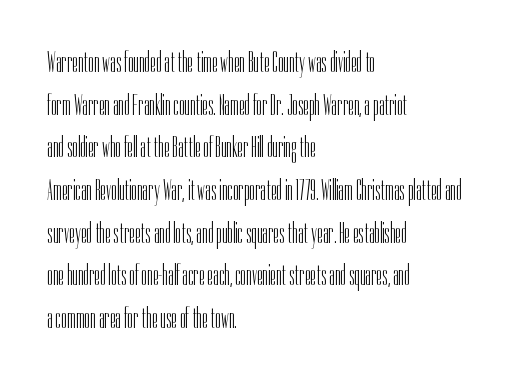
The specimen omits any rule beneath the text block's lines. Layout note: lines flush left. Here the designer chose a conventional face with non-uniform glyph widths. Inter-character spacing is left at the font's built-in metrics. Each letter's strokes conclude bluntly, with no projecting serifs. A roman cut, with each character standing at attention.
